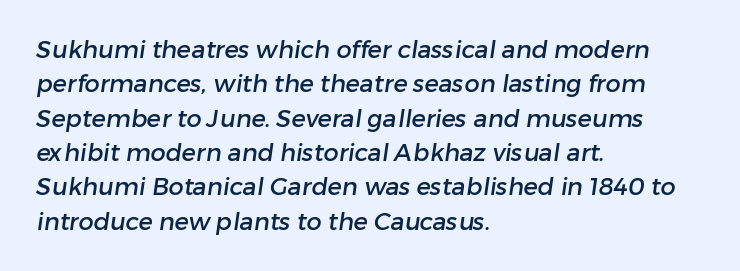
Every row of glyphs begins at an identical x-position on the left. The face used here is rendered with its standard letterfit. Leading matches the norm, producing a regular column. Plain, unruled lines of type.
